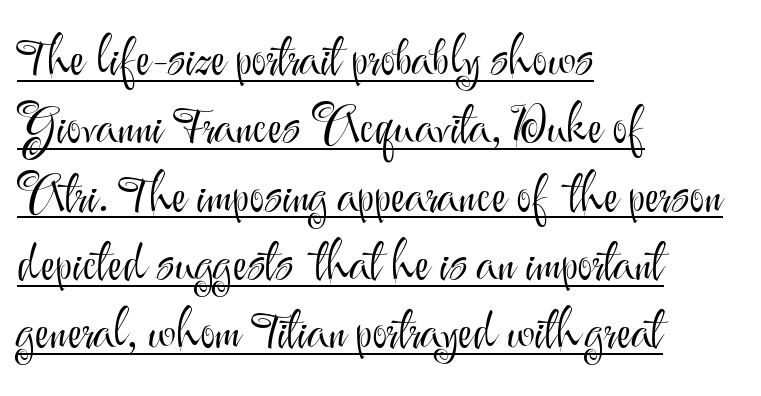
{"serif": "no", "bold": "no", "weight": "light", "width": "normal", "stroke_contrast": "medium", "x_height": "small", "monospaced": "no", "underline": "yes", "align": "left", "line_spacing": "normal", "line_spacing_ratio": 1.34, "letter_spacing": "normal", "letter_spacing_em": 0.0, "glyph_px": 51}
